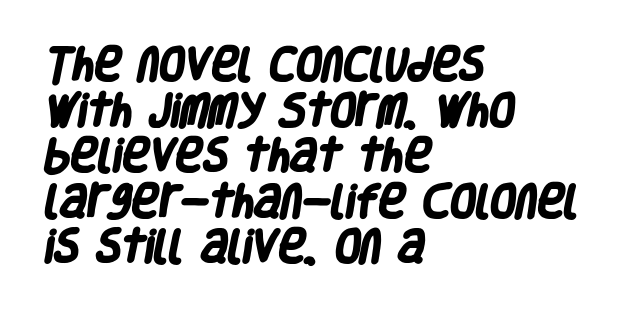
The image shows 37 px heavy, condensed sans-serif type; set left-aligned, line spacing 1.23x, normal letter spacing, not underlined; low stroke contrast and a large x-height.
